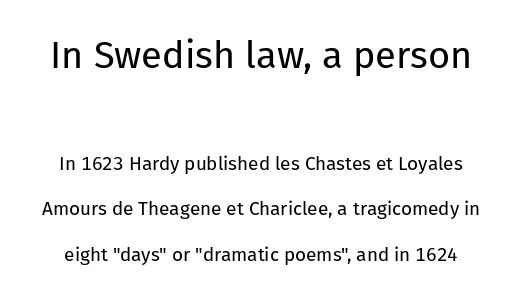
Stroke terminals: plain, sans-serif. Do the characters align in a grid? No, the font is proportional. Has an underline been added? It has not. Spacing between characters is what you'd get straight out of the box. In terms of posture, this sample is upright.
